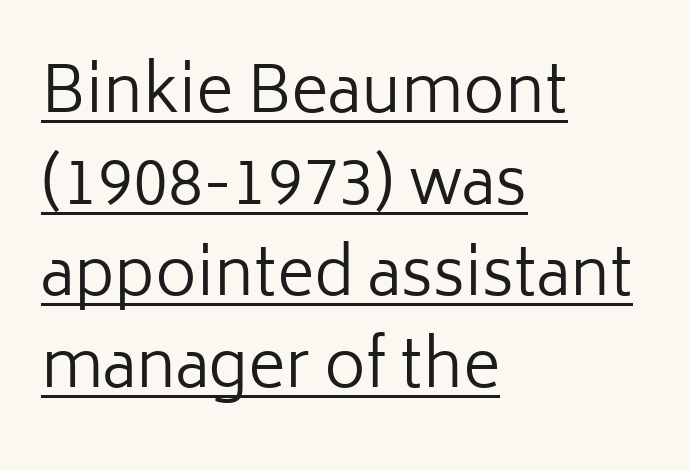
{"serif": "no", "italic": "no", "bold": "no", "weight": "regular", "width": "normal", "stroke_contrast": "low", "x_height": "medium", "monospaced": "no", "underline": "yes", "align": "left", "line_spacing": "normal", "line_spacing_ratio": 1.43, "letter_spacing": "normal", "letter_spacing_em": 0.0, "glyph_px": 64}
